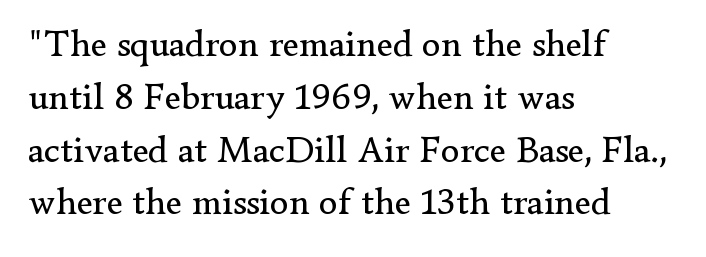
Does extra space separate the letters? No, they use regular spacing. This is not heavy type; no bold has been used. Every row of glyphs begins at an identical x-position on the left. Rule under the text: the space is simply empty. Characters remain perfectly vertical along every line. Is this a fixed-width face? No — the glyphs have proportional, varying widths.
